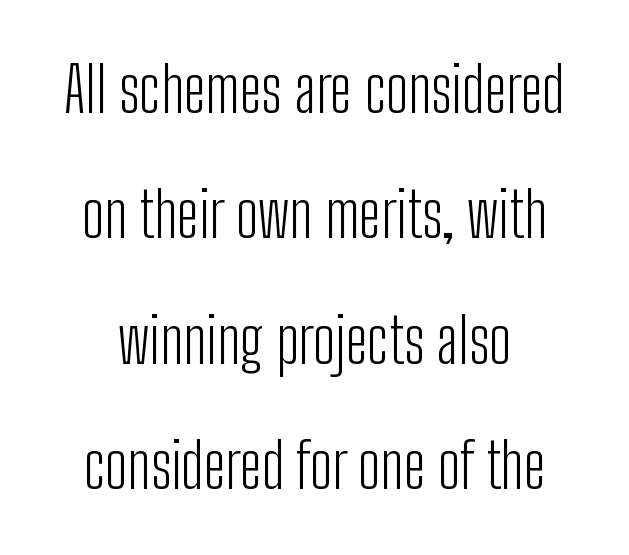
{"serif": "no", "italic": "no", "bold": "no", "weight": "light", "width": "condensed", "stroke_contrast": "low", "x_height": "medium", "monospaced": "no", "underline": "no", "line_spacing": "loose", "line_spacing_ratio": 1.99, "letter_spacing": "normal", "letter_spacing_em": 0.0, "glyph_px": 63}
